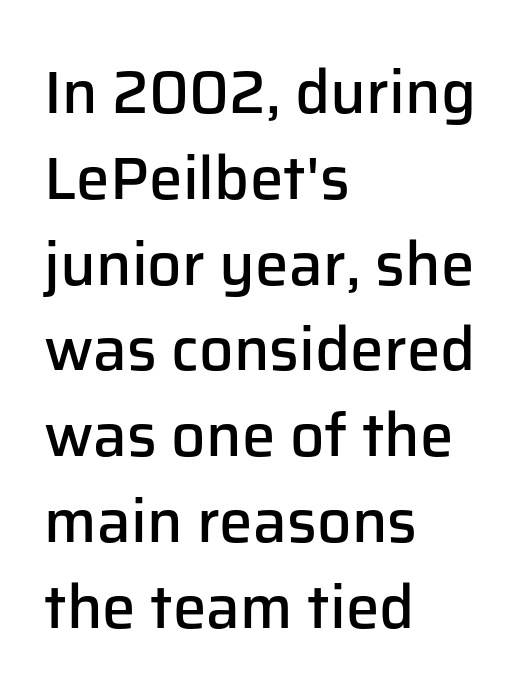
{"serif": "no", "italic": "no", "bold": "semi", "weight": "semibold", "width": "normal", "stroke_contrast": "low", "x_height": "medium", "monospaced": "no", "underline": "no", "align": "left", "line_spacing": "normal", "line_spacing_ratio": 1.43, "letter_spacing": "normal", "letter_spacing_em": 0.0, "glyph_px": 60}
